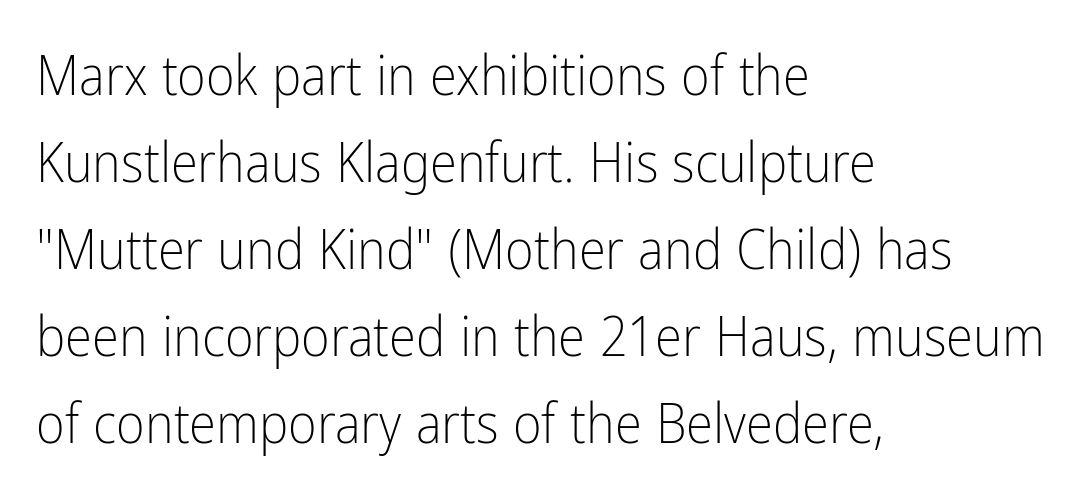
Nobody touched the tracking dial on this one. Quick note: not italic, upright. I'd call this a sans setting — the letters go barefoot. Alignment: flush left. The lines sit at an ordinary, default distance from one another. The face looks like a standard text weight, possibly lighter.
